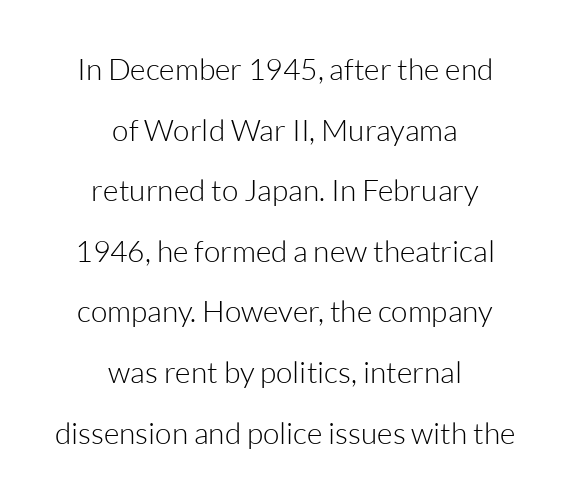
{"serif": "no", "italic": "no", "bold": "no", "weight": "light", "width": "normal", "stroke_contrast": "low", "x_height": "medium", "monospaced": "no", "underline": "no", "align": "center", "line_spacing": "loose", "line_spacing_ratio": 2.02, "letter_spacing": "normal", "letter_spacing_em": 0.0, "glyph_px": 30}
